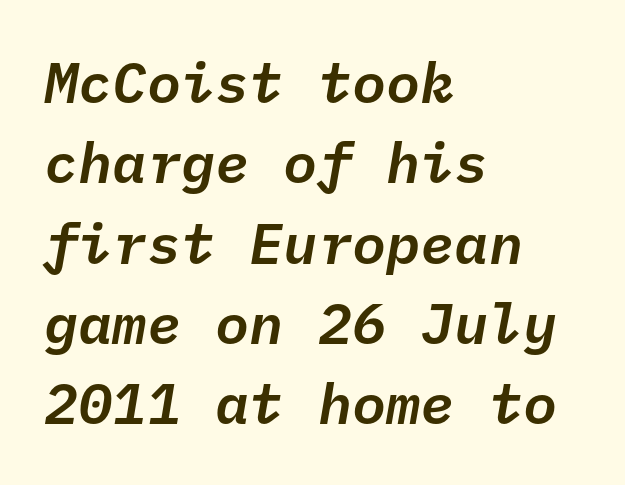
Q: Is the text italic (slanted)? A: Yes, it leans right by about 10 degrees.
Q: Is the text underlined? A: No.
Q: How is the paragraph aligned? A: Left-aligned.
Q: Is the spacing between letters normal or unusually wide? A: Normal.
Q: Is the spacing between lines tight, normal or loose? A: Normal.
Q: Width (condensed, normal, or wide)? A: Normal.
Q: Stroke contrast? A: Low.
Q: x-height? A: Medium.
Q: Monospaced? A: Yes.
